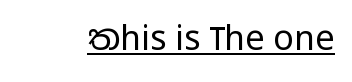
{"serif": "no", "italic": "no", "bold": "no", "weight": "regular", "width": "condensed", "stroke_contrast": "low", "x_height": "large", "monospaced": "no", "underline": "yes", "letter_spacing": "normal", "letter_spacing_em": 0.0, "glyph_px": 34}
